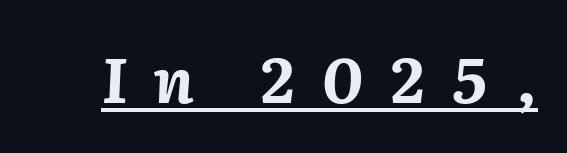
{"italic": "yes", "lean": "right", "slant_degrees": 2, "bold": "yes", "weight": "bold", "width": "normal", "stroke_contrast": "medium", "x_height": "medium", "monospaced": "no", "underline": "yes", "letter_spacing": "wide", "letter_spacing_em": 0.44, "glyph_px": 62}
